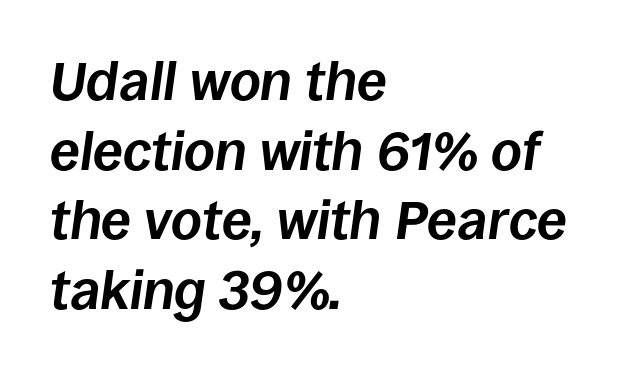
{"italic": "yes", "lean": "right", "slant_degrees": 8, "bold": "yes", "weight": "bold", "width": "normal", "stroke_contrast": "low", "x_height": "large", "monospaced": "no", "underline": "no", "align": "left", "line_spacing": "normal", "line_spacing_ratio": 1.29, "letter_spacing": "normal", "letter_spacing_em": 0.0, "glyph_px": 54}
